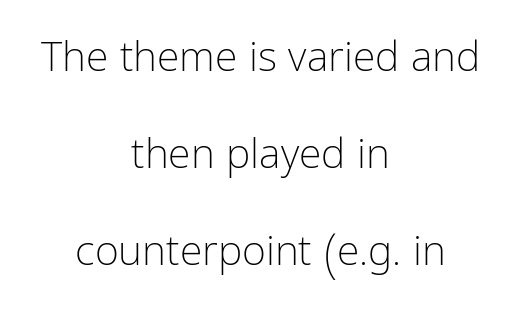
{"serif": "no", "italic": "no", "bold": "no", "weight": "light", "width": "condensed", "stroke_contrast": "low", "x_height": "medium", "monospaced": "no", "underline": "no", "align": "center", "line_spacing": "loose", "line_spacing_ratio": 2.36, "letter_spacing": "normal", "letter_spacing_em": 0.0, "glyph_px": 41}
